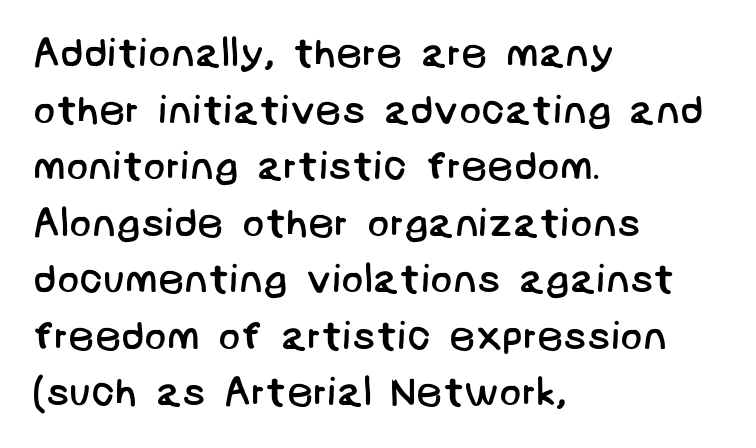
Only glyphs here, with clear space below each row. Where is the straight margin? On the left. Note: no serifs on the glyphs. Summary of weight: not heavy and not bold. Evenly set lines give the paragraph a standard silhouette.
